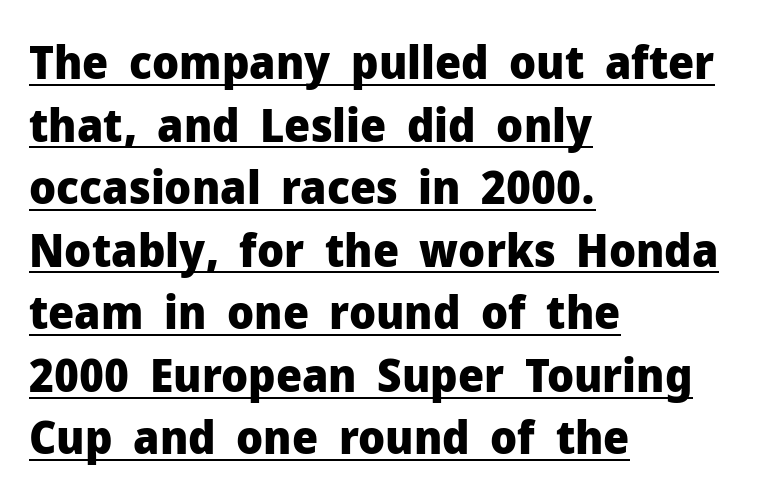
Every letter is thick-stroked: bold, no question. A sans-serif font was chosen for this passage. The type sits square on the baseline with zero lean. The rendering uses the underline text-decoration.
